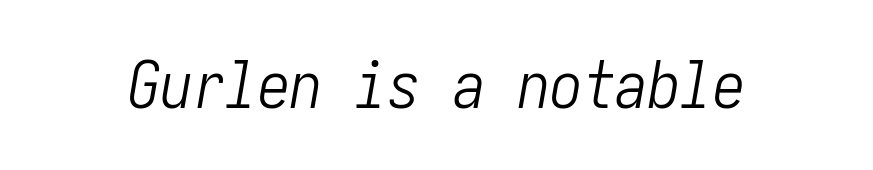
The image shows 65 px light, condensed type, italic (leaning right); set normal letter spacing, not underlined; low stroke contrast and a medium x-height.
